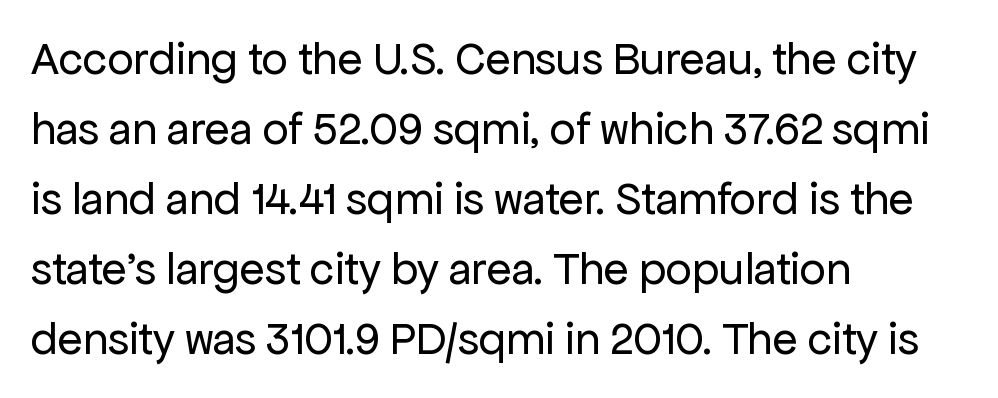
The space directly below the letters is spotless. These lines sit exactly where default settings would place them. Casual observation: everything's shoved over to the left. The tracking reads as untouched default to a designer's eye. Varying glyph widths throughout — classic text-font behaviour.
